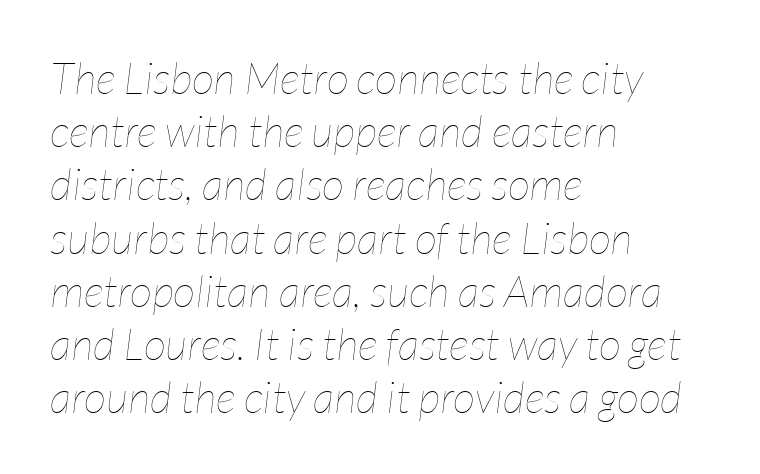
{"italic": "yes", "lean": "right", "slant_degrees": 7, "bold": "no", "weight": "thin", "width": "condensed", "stroke_contrast": "low", "x_height": "medium", "monospaced": "no", "underline": "no", "align": "left", "line_spacing_ratio": 1.21, "letter_spacing": "normal", "letter_spacing_em": 0.0, "glyph_px": 44}
